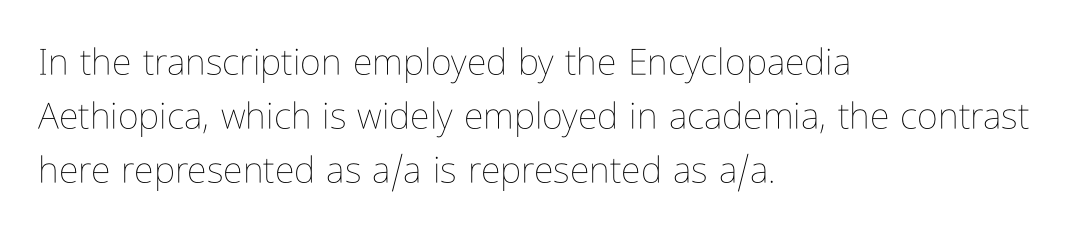
Q: Is the text bold? A: No.
Q: Is the text italic (slanted)? A: No, it is upright.
Q: Is the text underlined? A: No.
Q: How is the paragraph aligned? A: Left-aligned.
Q: Is the spacing between letters normal or unusually wide? A: Normal.
Q: Is the spacing between lines tight, normal or loose? A: Normal.
Q: Width (condensed, normal, or wide)? A: Condensed.
Q: Stroke contrast? A: Low.
Q: x-height? A: Medium.
Q: Monospaced? A: No.
